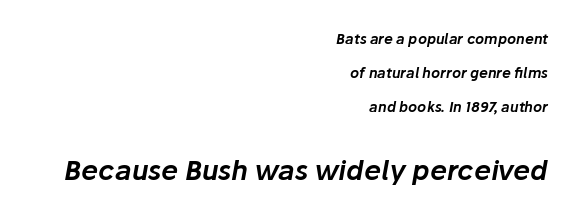
The image shows 27 px text type, italic (leaning right); set right-aligned, loose line spacing (2.42x), normal letter spacing, not underlined; the second (bottom) block is 1.93x larger.
